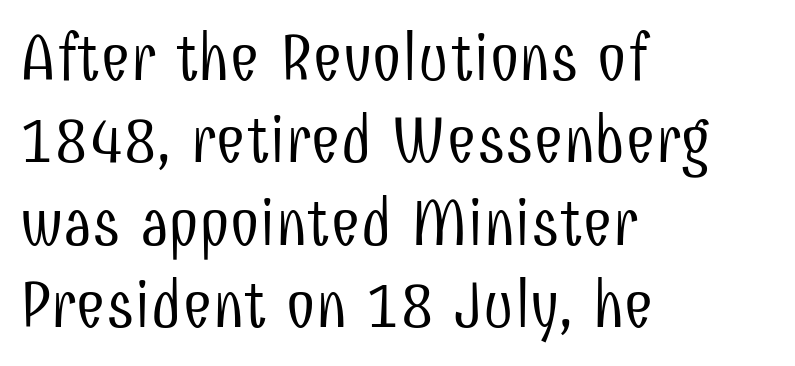
{"serif": "no", "italic": "no", "bold": "no", "weight": "light", "width": "condensed", "stroke_contrast": "low", "x_height": "medium", "monospaced": "no", "underline": "no", "align": "left", "line_spacing": "normal", "line_spacing_ratio": 1.25, "letter_spacing": "normal", "letter_spacing_em": 0.0, "glyph_px": 66}
